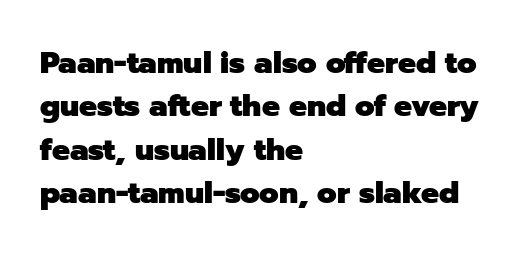
The passage shown is typeset with a sans-serif family. The gap between lines stays unmarked. Line spacing here is normal. Horizontal alignment here is leftward, the default for most running prose. The letters advance in unequal steps, a hallmark of proportional type.
